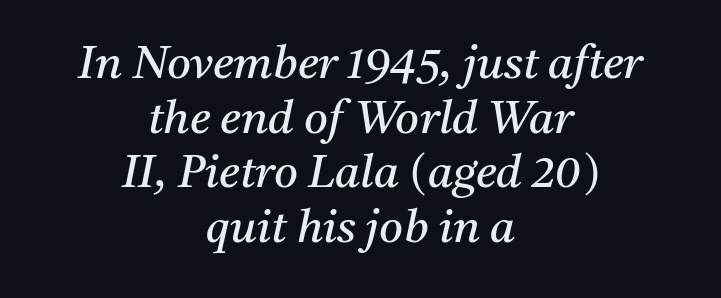
{"serif": "yes", "italic": "yes", "lean": "right", "slant_degrees": 11, "bold": "no", "weight": "regular", "width": "normal", "stroke_contrast": "medium", "x_height": "medium", "monospaced": "no", "underline": "no", "align": "center", "line_spacing_ratio": 1.19, "letter_spacing": "normal", "letter_spacing_em": 0.0, "glyph_px": 46}
